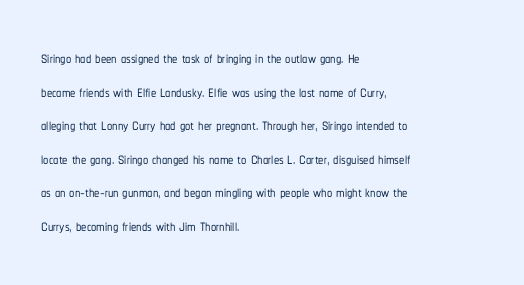
The image shows 21 px text type, upright; set left-aligned, normal line spacing (1.6x), normal letter spacing, not underlined.
